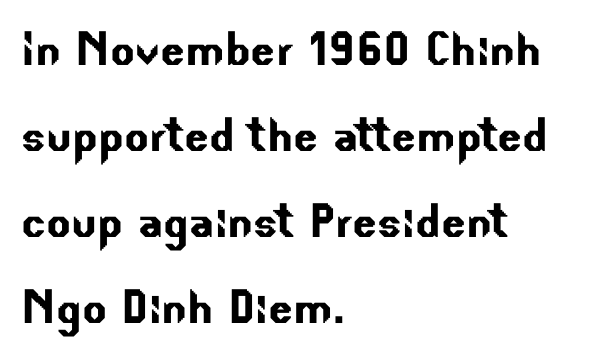
The image shows 58 px sans-serif type; set left-aligned, normal line spacing (1.48x), normal letter spacing, not underlined; low stroke contrast and a small x-height.
